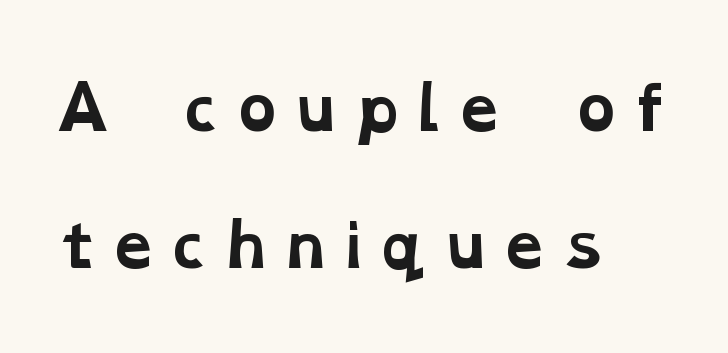
{"serif": "yes", "bold": "yes", "weight": "bold", "width": "wide", "stroke_contrast": "low", "x_height": "medium", "monospaced": "no", "underline": "no", "align": "left", "line_spacing": "loose", "line_spacing_ratio": 2.32, "glyph_px": 59}
